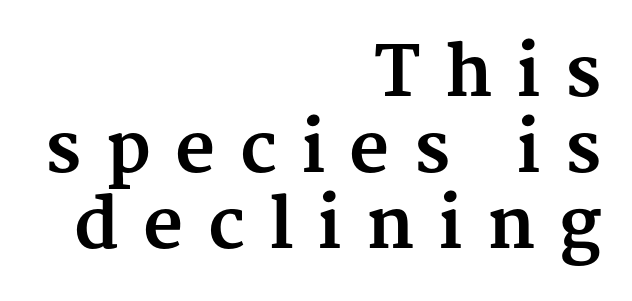
{"serif": "yes", "italic": "no", "bold": "yes", "weight": "bold", "width": "normal", "stroke_contrast": "medium", "x_height": "medium", "monospaced": "no", "underline": "no", "align": "right", "line_spacing": "tight", "line_spacing_ratio": 1.1, "letter_spacing": "wide", "letter_spacing_em": 0.35, "glyph_px": 69}
